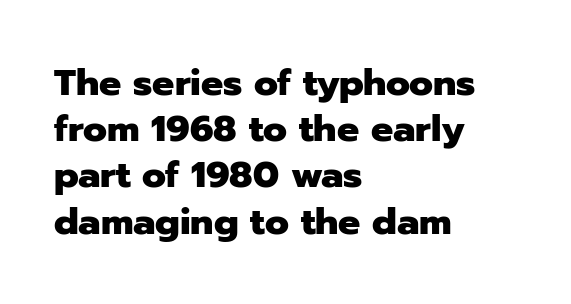
The image shows 37 px heavy sans-serif type, upright; set left-aligned, normal line spacing (1.25x), normal letter spacing, not underlined; low stroke contrast and a medium x-height.
